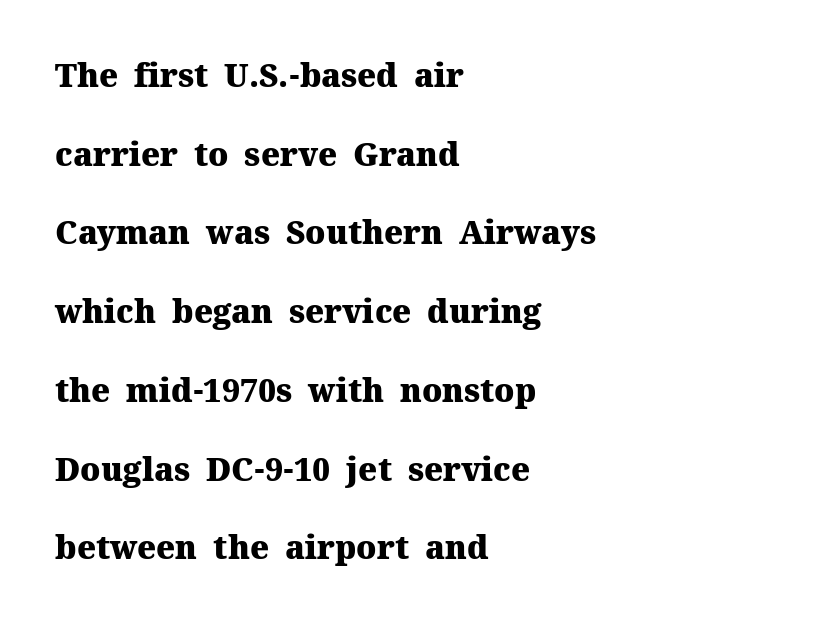
The image shows 32 px heavy serif type, upright; set left-aligned, loose line spacing (2.46x), normal letter spacing, not underlined; medium stroke contrast and a medium x-height.
